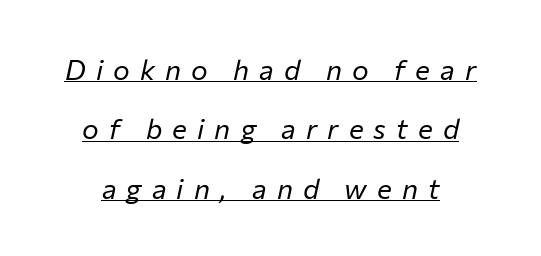
Q: Is the text bold? A: No.
Q: Is the text italic (slanted)? A: Yes, it leans right by about 12 degrees.
Q: Is the text underlined? A: Yes.
Q: Is the spacing between letters normal or unusually wide? A: Unusually wide.
Q: Is the spacing between lines tight, normal or loose? A: Loose.
Q: Width (condensed, normal, or wide)? A: Normal.
Q: Stroke contrast? A: Low.
Q: x-height? A: Medium.
Q: Monospaced? A: No.
